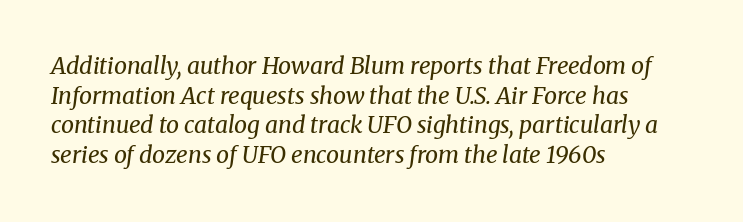
A quiet, ordinary-to-light weight characterises the typeface. Underlining? Definitely not there. No extra tracking has been applied to these lines. These lines stack with their left ends in a neat column. There's an unmistakable incline to the writing here.
